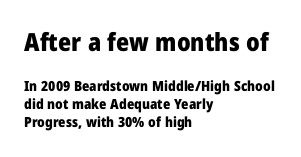
Which margin do the lines hug? The left one — the right edge is uneven. Words appear dense and cohesive because spacing is normal. You'd pick this weight for a headline — it's a proper bold. Note: larger setting up top, smaller setting below. Check the space under the baseline: it is left empty.
